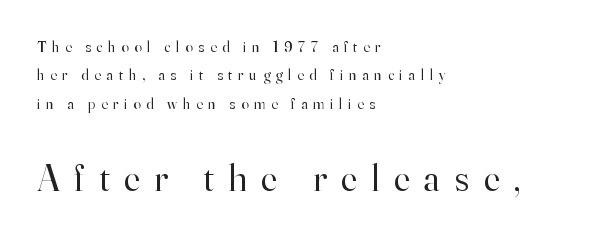
{"serif": "yes", "italic": "no", "bold": "no", "weight": "regular", "width": "normal", "stroke_contrast": "high", "x_height": "small", "monospaced": "no", "underline": "no", "align": "left", "line_spacing": "loose", "line_spacing_ratio": 1.9, "letter_spacing": "wide", "letter_spacing_em": 0.38, "larger_block": "second", "size_ratio": 2.53, "glyph_px": 38}
